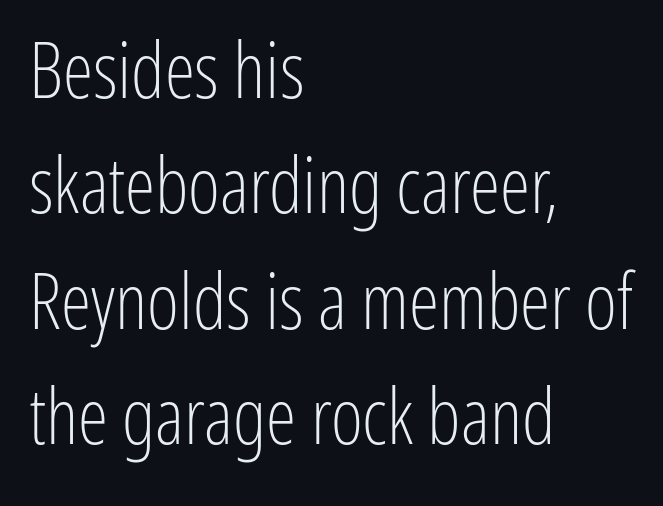
The image shows 77 px light, condensed sans-serif type, upright; set left-aligned, normal line spacing (1.5x), normal letter spacing, not underlined; low stroke contrast and a medium x-height.
